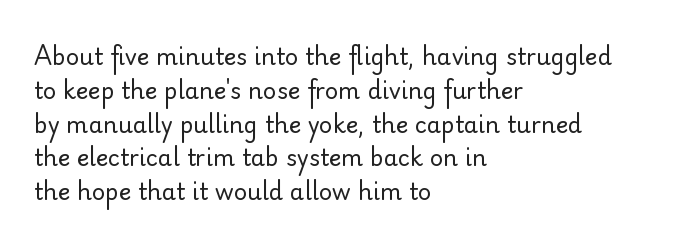
{"italic": "no", "bold": "no", "underline": "no", "align": "left", "line_spacing": "normal", "line_spacing_ratio": 1.47, "letter_spacing": "normal", "letter_spacing_em": 0.0, "glyph_px": 23}
